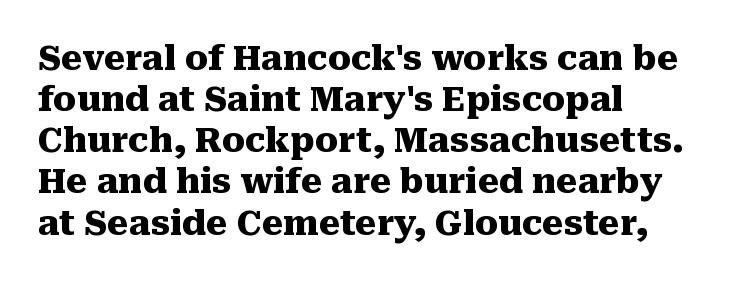
Q: Is the text bold? A: Yes.
Q: Is the text italic (slanted)? A: No, it is upright.
Q: Is the typeface a serif or a sans-serif typeface? A: Serif.
Q: Is the text underlined? A: No.
Q: How is the paragraph aligned? A: Left-aligned.
Q: Is the spacing between letters normal or unusually wide? A: Normal.
Q: Width (condensed, normal, or wide)? A: Normal.
Q: Stroke contrast? A: Medium.
Q: x-height? A: Medium.
Q: Monospaced? A: No.
